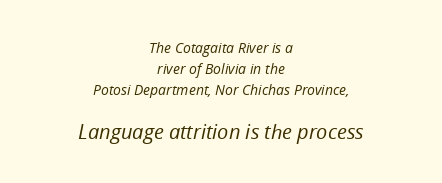
{"italic": "yes", "lean": "right", "slant_degrees": 12, "bold": "no", "underline": "no", "align": "center", "line_spacing": "normal", "line_spacing_ratio": 1.5, "letter_spacing": "normal", "letter_spacing_em": 0.0, "larger_block": "second", "size_ratio": 1.43, "glyph_px": 20}
